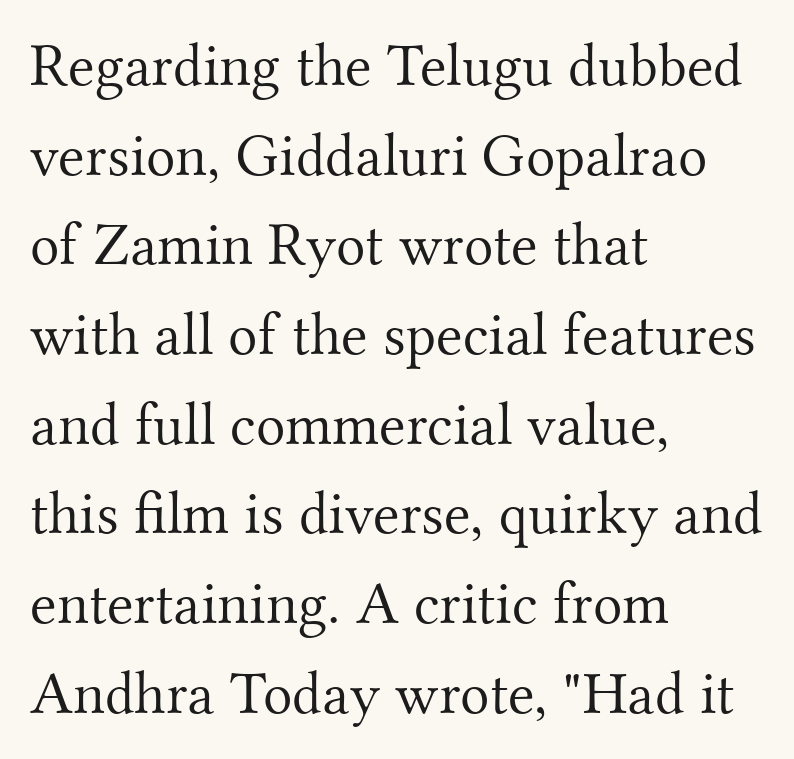
Q: Is the text bold? A: No.
Q: Is the text italic (slanted)? A: No, it is upright.
Q: Is the typeface a serif or a sans-serif typeface? A: Serif.
Q: Is the text underlined? A: No.
Q: How is the paragraph aligned? A: Left-aligned.
Q: Is the spacing between letters normal or unusually wide? A: Normal.
Q: Is the spacing between lines tight, normal or loose? A: Normal.
Q: Width (condensed, normal, or wide)? A: Normal.
Q: Stroke contrast? A: Medium.
Q: x-height? A: Small.
Q: Monospaced? A: No.
